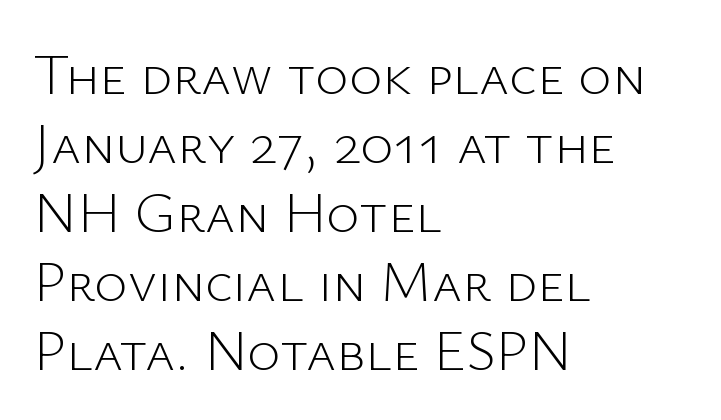
The image shows 57 px light sans-serif type, upright; set left-aligned, line spacing 1.21x, normal letter spacing, not underlined; low stroke contrast and a medium x-height.
